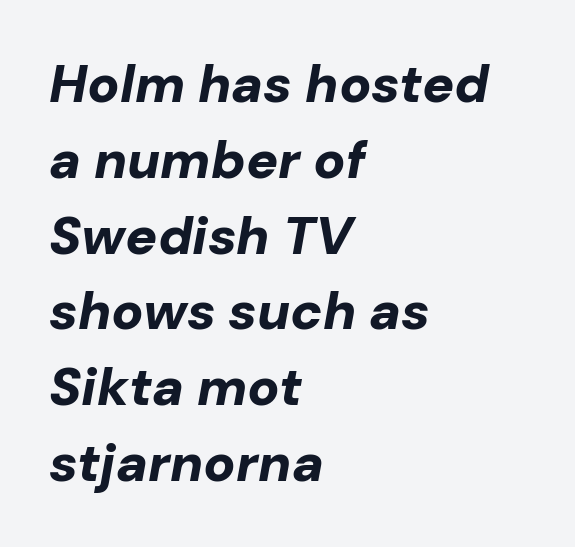
Q: Is the text bold? A: Yes.
Q: Is the text italic (slanted)? A: Yes, it leans right by about 10 degrees.
Q: Is the text underlined? A: No.
Q: How is the paragraph aligned? A: Left-aligned.
Q: Is the spacing between letters normal or unusually wide? A: Normal.
Q: Is the spacing between lines tight, normal or loose? A: Normal.
Q: Width (condensed, normal, or wide)? A: Normal.
Q: Stroke contrast? A: Low.
Q: x-height? A: Medium.
Q: Monospaced? A: No.
